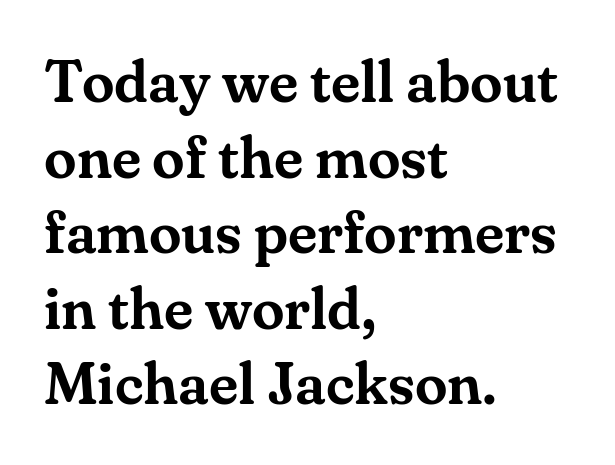
Q: Is the text italic (slanted)? A: No, it is upright.
Q: Is the typeface a serif or a sans-serif typeface? A: Serif.
Q: Is the text underlined? A: No.
Q: How is the paragraph aligned? A: Left-aligned.
Q: Is the spacing between letters normal or unusually wide? A: Normal.
Q: Is the spacing between lines tight, normal or loose? A: Normal.
Q: Width (condensed, normal, or wide)? A: Normal.
Q: Stroke contrast? A: Medium.
Q: x-height? A: Small.
Q: Monospaced? A: No.
